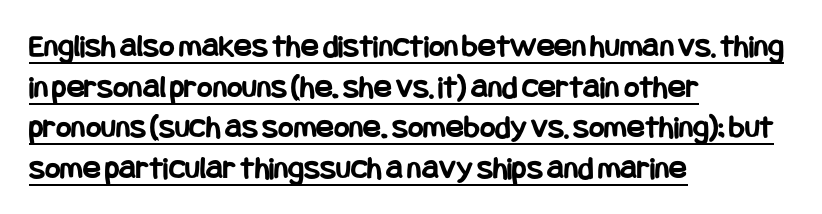
{"serif": "no", "italic": "no", "bold": "yes", "weight": "bold", "width": "condensed", "stroke_contrast": "low", "x_height": "large", "underline": "yes", "align": "left", "line_spacing_ratio": 1.23, "letter_spacing": "normal", "letter_spacing_em": 0.0, "glyph_px": 33}
